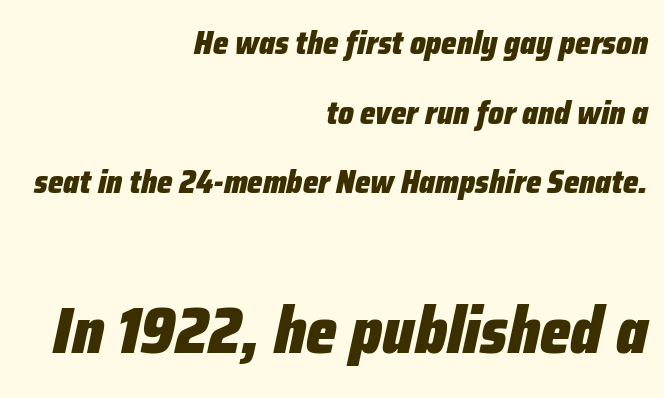
Q: Is the text bold? A: Yes.
Q: Is the text italic (slanted)? A: Yes, it leans right by about 12 degrees.
Q: Is the text underlined? A: No.
Q: How is the paragraph aligned? A: Right-aligned.
Q: Is the spacing between letters normal or unusually wide? A: Normal.
Q: Is the spacing between lines tight, normal or loose? A: Loose.
Q: Which block of text is set in a larger size, the first (top) or the second (bottom)? A: The second (bottom) one.
Q: Width (condensed, normal, or wide)? A: Condensed.
Q: Stroke contrast? A: Low.
Q: x-height? A: Medium.
Q: Monospaced? A: No.
